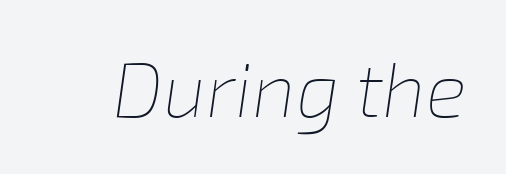
{"italic": "yes", "lean": "right", "slant_degrees": 8, "bold": "no", "weight": "thin", "width": "normal", "stroke_contrast": "low", "x_height": "medium", "monospaced": "no", "underline": "no", "letter_spacing": "normal", "letter_spacing_em": 0.0, "glyph_px": 77}
